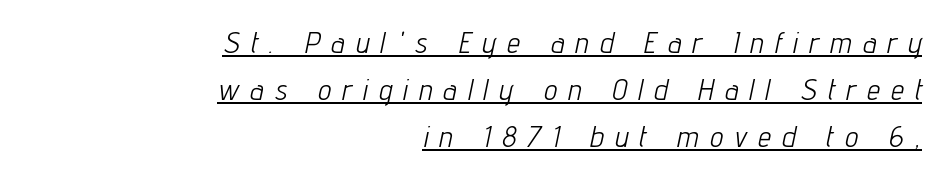
The image shows 29 px light, condensed type, italic (leaning right); set right-aligned, normal line spacing (1.62x), unusually wide letter spacing (+0.4 em), underlined; low stroke contrast and a medium x-height.
